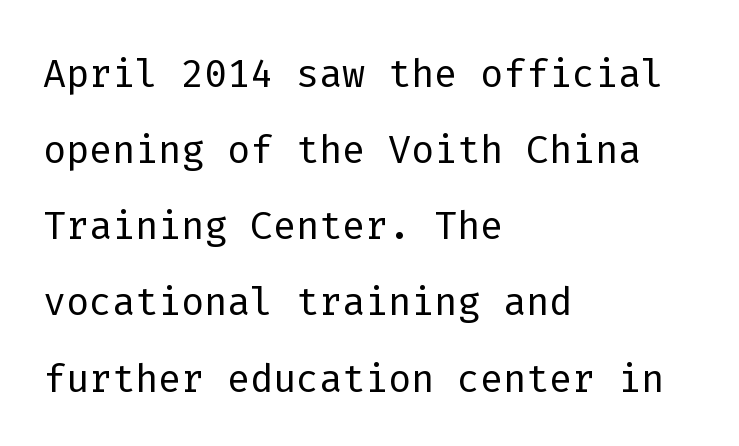
These lines are composed in type without serifs. Look at the tracking — it's just the regular setting, nothing added. Notice how the stems are strictly vertical — no italics here. The rows are spaced the way most documents space them. Left-aligned paragraph, ragged on the right.
